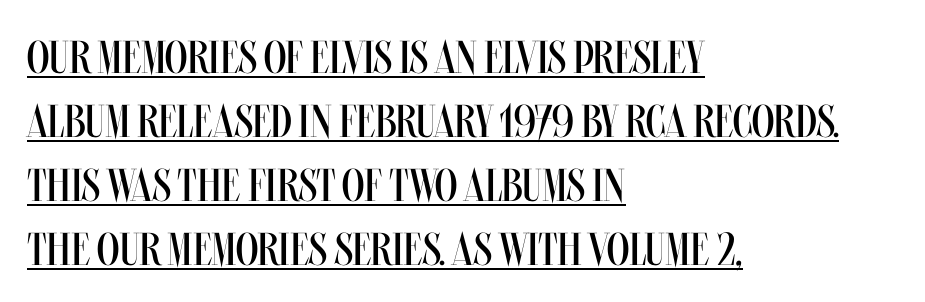
Q: Is the text bold? A: No.
Q: Is the text italic (slanted)? A: No, it is upright.
Q: Is the text underlined? A: Yes.
Q: How is the paragraph aligned? A: Left-aligned.
Q: Is the spacing between letters normal or unusually wide? A: Normal.
Q: Is the spacing between lines tight, normal or loose? A: Normal.
Q: Width (condensed, normal, or wide)? A: Condensed.
Q: Stroke contrast? A: Medium.
Q: x-height? A: Large.
Q: Monospaced? A: No.
